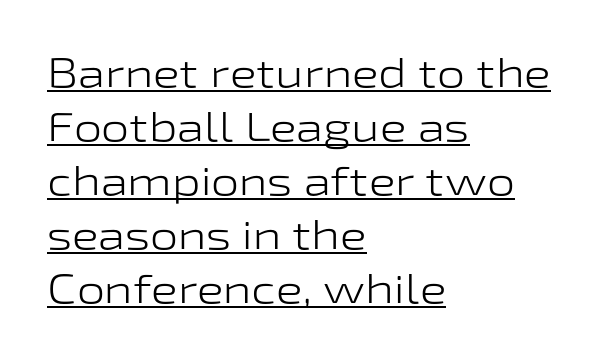
Q: Is the text bold? A: No.
Q: Is the text italic (slanted)? A: No, it is upright.
Q: Is the typeface a serif or a sans-serif typeface? A: Sans-serif.
Q: Is the text underlined? A: Yes.
Q: How is the paragraph aligned? A: Left-aligned.
Q: Is the spacing between letters normal or unusually wide? A: Normal.
Q: Is the spacing between lines tight, normal or loose? A: Normal.
Q: Width (condensed, normal, or wide)? A: Wide.
Q: Stroke contrast? A: Low.
Q: x-height? A: Medium.
Q: Monospaced? A: No.
